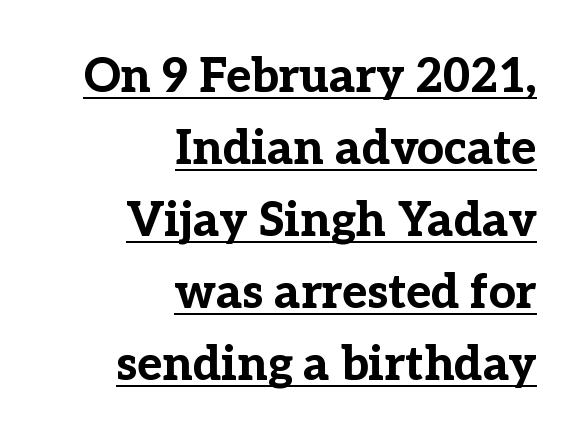
The tracking reads as untouched default to a designer's eye. Students, observe the line beneath the letters — that is underlining. Every letter is thick-stroked: bold, no question. These lines are rendered in a variable-pitch font. The font's upright variant was chosen for this text.
